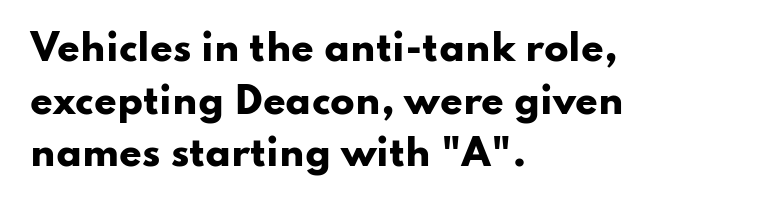
{"serif": "no", "italic": "no", "bold": "yes", "weight": "heavy", "width": "wide", "stroke_contrast": "low", "x_height": "small", "monospaced": "no", "underline": "no", "align": "left", "line_spacing": "normal", "line_spacing_ratio": 1.46, "letter_spacing": "normal", "letter_spacing_em": 0.0, "glyph_px": 36}
